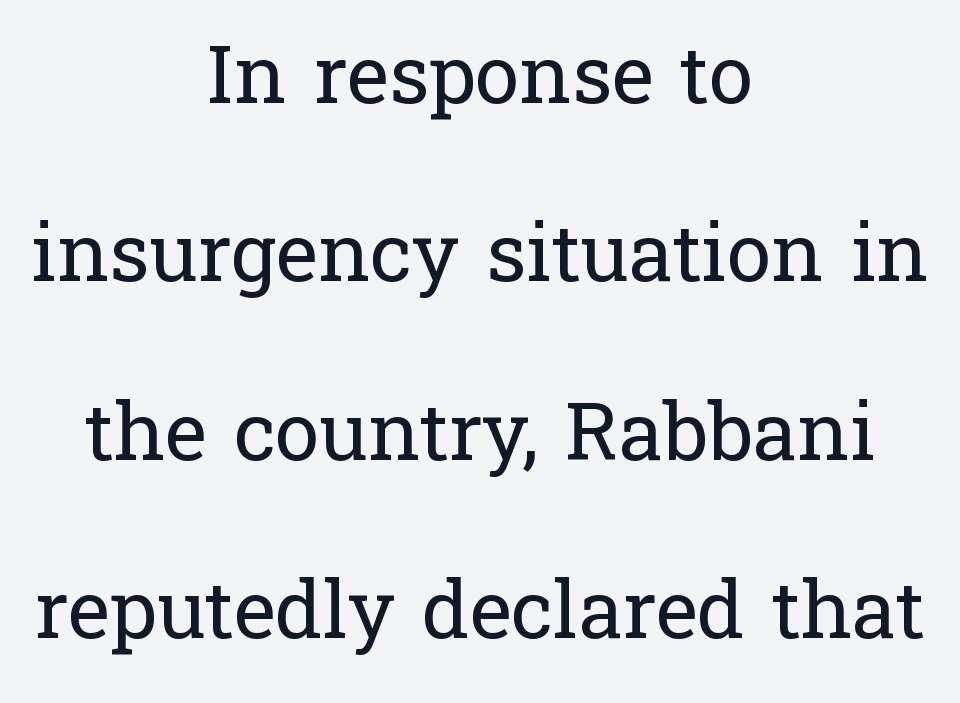
Between one letter and the next there's only the usual sliver of space. The typesetting does not lean heavy: it is not bold. Note the varied advance widths — an 'i' is clearly narrower than an 'm'. Whoever set this chose breathing room over compactness in the vertical rhythm. What kind of face is this? One with serifs. Visually the block forms a symmetrical silhouette, jagged on both flanks.
